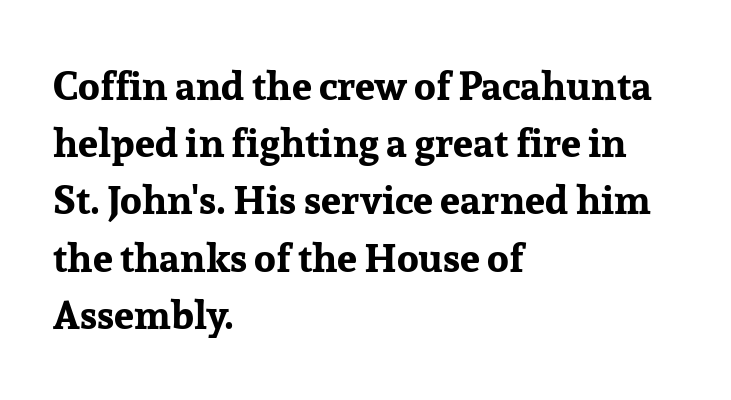
{"serif": "yes", "italic": "no", "bold": "yes", "weight": "bold", "width": "normal", "stroke_contrast": "low", "x_height": "medium", "monospaced": "no", "underline": "no", "align": "left", "line_spacing": "normal", "line_spacing_ratio": 1.43, "letter_spacing": "normal", "letter_spacing_em": 0.0, "glyph_px": 40}
